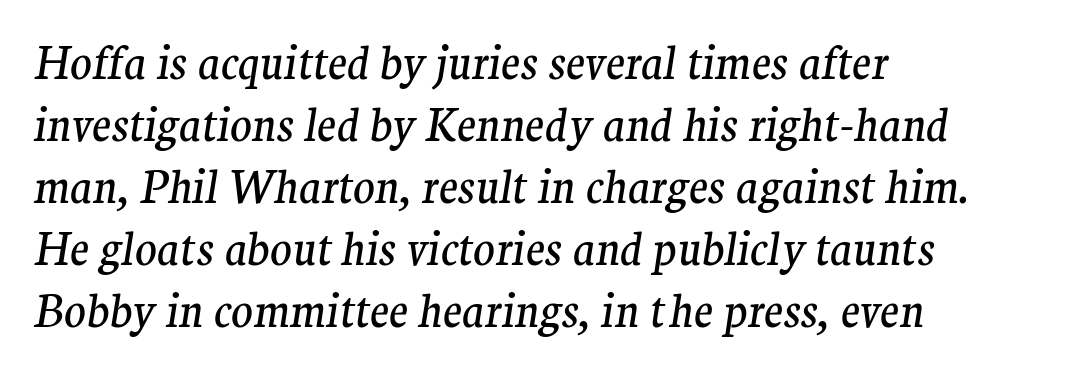
Q: Is the text bold? A: No.
Q: Is the text italic (slanted)? A: Yes, it leans right by about 9 degrees.
Q: Is the typeface a serif or a sans-serif typeface? A: Serif.
Q: Is the text underlined? A: No.
Q: How is the paragraph aligned? A: Left-aligned.
Q: Is the spacing between letters normal or unusually wide? A: Normal.
Q: Is the spacing between lines tight, normal or loose? A: Normal.
Q: Width (condensed, normal, or wide)? A: Normal.
Q: Stroke contrast? A: Medium.
Q: x-height? A: Medium.
Q: Monospaced? A: No.
